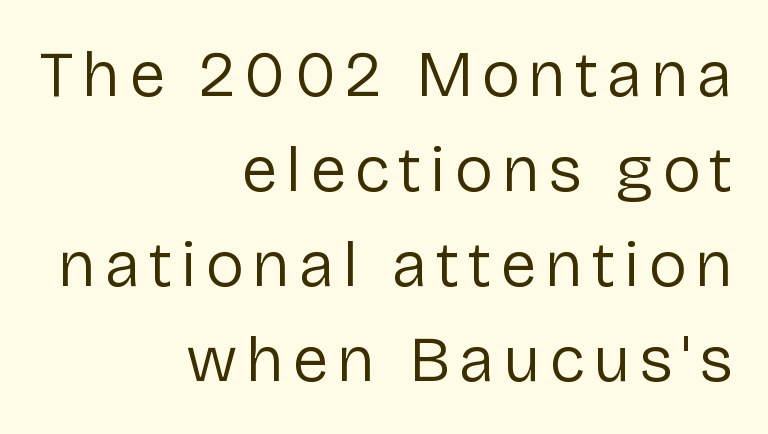
Serif or sans? Sans — the stroke terminals are bare. Does the leading feel generous? No, just average. Is the type heavy? It reads as light-to-regular instead. Character widths vary here, with narrow letters taking less room than wide ones.
